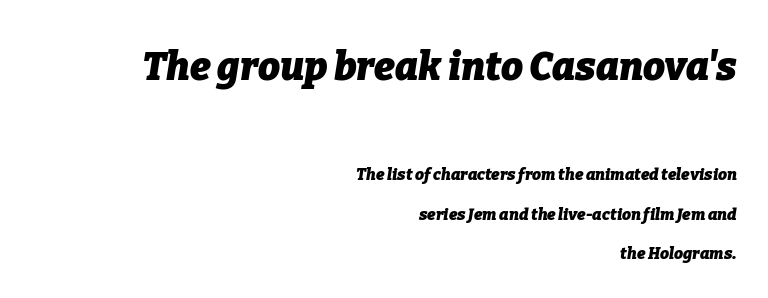
Block one is the big one; block two sits smaller underneath. Each letter keeps its own natural width here, so spacing adapts to shape. Notice how the passage keeps a crisp vertical edge on the right only. The tracking reads as untouched default to a designer's eye. An italicized treatment has been applied to the whole sample.
